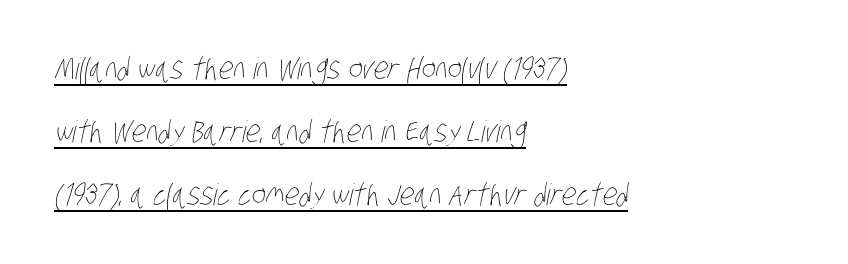
{"bold": "no", "weight": "thin", "width": "condensed", "stroke_contrast": "low", "x_height": "large", "monospaced": "no", "underline": "yes", "align": "left", "line_spacing": "loose", "line_spacing_ratio": 2.1, "letter_spacing": "normal", "letter_spacing_em": 0.0, "glyph_px": 30}
